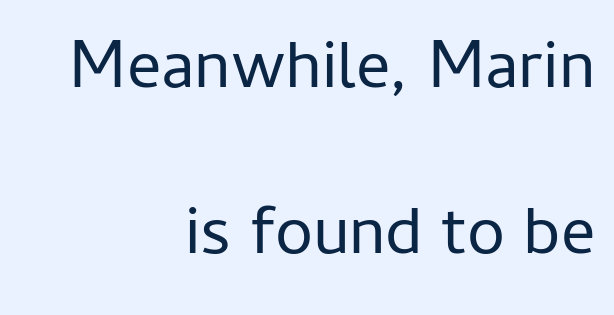
The image shows 68 px regular-weight sans-serif type, upright; set right-aligned, loose line spacing (2.44x), normal letter spacing, not underlined; low stroke contrast and a medium x-height.
